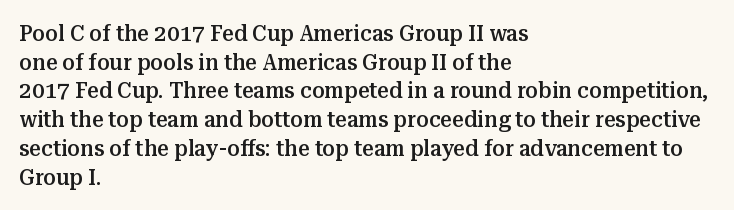
The image shows 23 px text type, upright; set left-aligned, normal line spacing (1.25x), normal letter spacing, not underlined.
